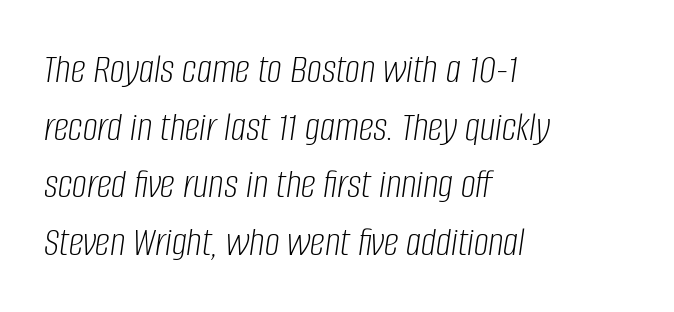
The image shows 42 px light, condensed type, italic (leaning right); set left-aligned, normal line spacing (1.37x), normal letter spacing, not underlined; low stroke contrast and a large x-height.
